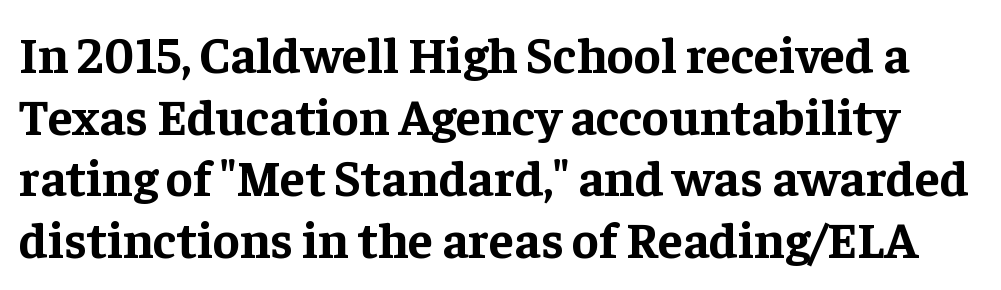
Q: Is the text bold? A: Yes.
Q: Is the text italic (slanted)? A: No, it is upright.
Q: Is the typeface a serif or a sans-serif typeface? A: Serif.
Q: Is the text underlined? A: No.
Q: Is the spacing between letters normal or unusually wide? A: Normal.
Q: Width (condensed, normal, or wide)? A: Normal.
Q: Stroke contrast? A: Low.
Q: x-height? A: Medium.
Q: Monospaced? A: No.
